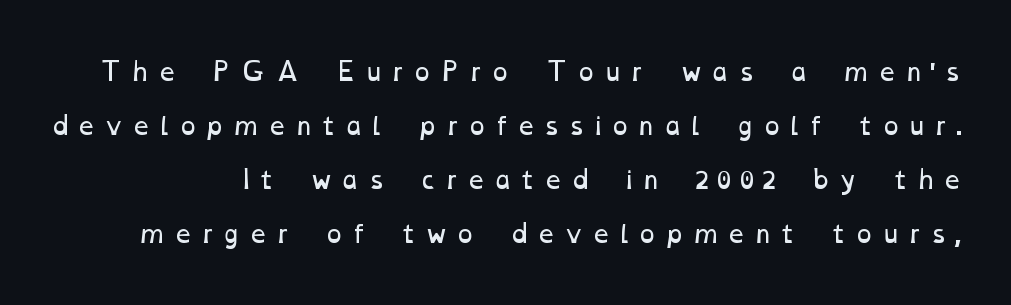
The image shows 24 px text type; set loose line spacing (2.25x), unusually wide letter spacing (+0.28 em), not underlined.
